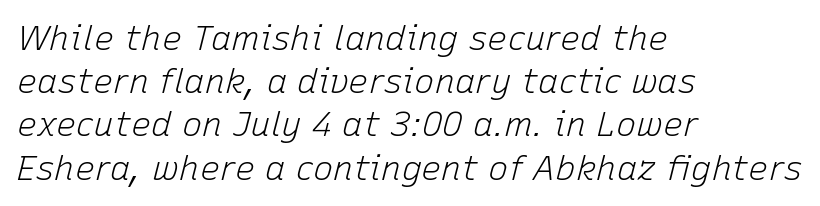
The letters sit at their default tracking, neither squeezed nor spread. The gap between lines stays unmarked. Looks like regular typesetting: each glyph gets only the width it needs. The typesetting does not lean heavy: it is not bold.
